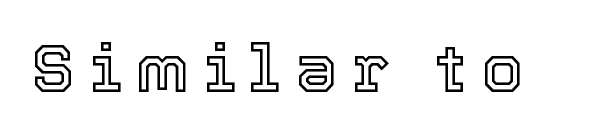
{"italic": "no", "width": "normal", "x_height": "medium", "monospaced": "no", "underline": "no", "letter_spacing": "wide", "letter_spacing_em": 0.21, "glyph_px": 67}
